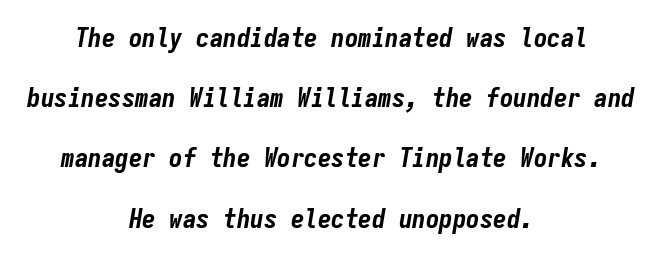
The image shows 27 px bold type, italic (leaning right); set centered, loose line spacing (2.23x), normal letter spacing, not underlined.
